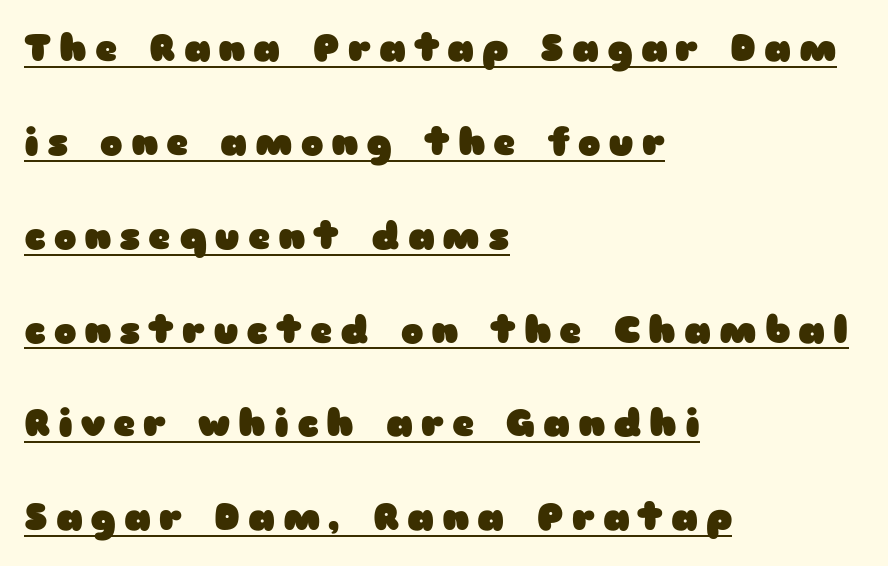
{"serif": "no", "italic": "no", "bold": "yes", "weight": "heavy", "width": "wide", "stroke_contrast": "low", "x_height": "medium", "monospaced": "no", "underline": "yes", "align": "left", "line_spacing": "loose", "line_spacing_ratio": 2.47, "letter_spacing": "wide", "letter_spacing_em": 0.21, "glyph_px": 38}
